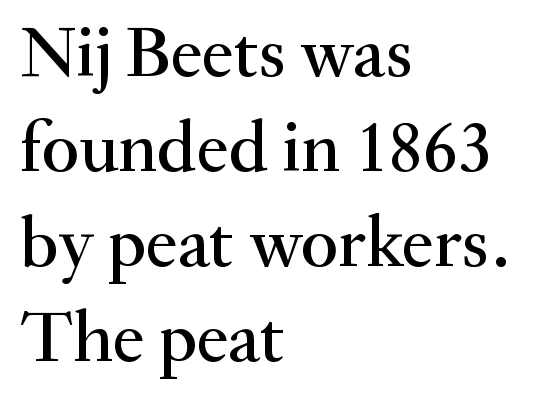
Q: Is the text italic (slanted)? A: No, it is upright.
Q: Is the typeface a serif or a sans-serif typeface? A: Serif.
Q: Is the text underlined? A: No.
Q: How is the paragraph aligned? A: Left-aligned.
Q: Is the spacing between letters normal or unusually wide? A: Normal.
Q: Is the spacing between lines tight, normal or loose? A: Normal.
Q: Width (condensed, normal, or wide)? A: Normal.
Q: Stroke contrast? A: Medium.
Q: x-height? A: Small.
Q: Monospaced? A: No.
